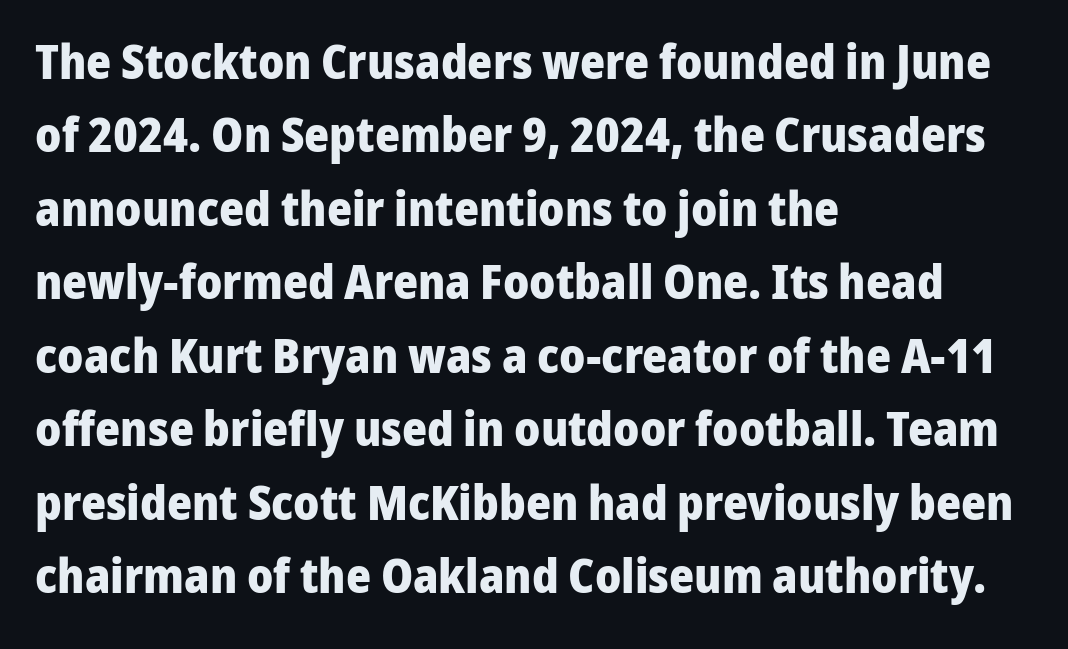
Q: Is the text bold? A: Yes.
Q: Is the text italic (slanted)? A: No, it is upright.
Q: Is the typeface a serif or a sans-serif typeface? A: Sans-serif.
Q: Is the text underlined? A: No.
Q: How is the paragraph aligned? A: Left-aligned.
Q: Is the spacing between letters normal or unusually wide? A: Normal.
Q: Is the spacing between lines tight, normal or loose? A: Normal.
Q: Width (condensed, normal, or wide)? A: Normal.
Q: Stroke contrast? A: Low.
Q: x-height? A: Medium.
Q: Monospaced? A: No.
